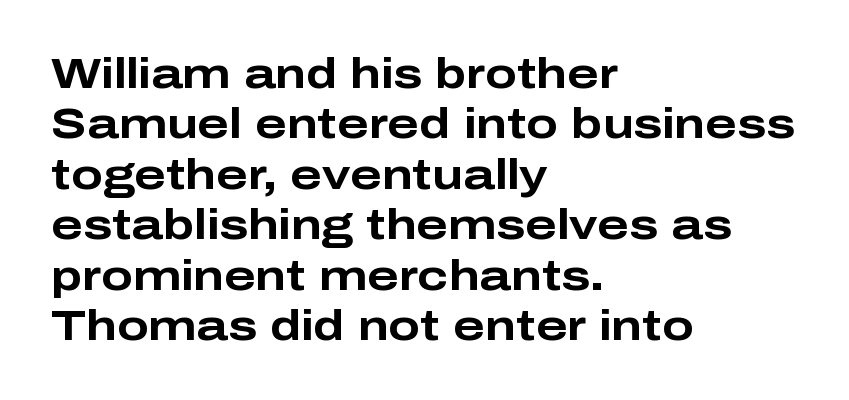
The image shows 42 px bold, wide sans-serif type, upright; set left-aligned, line spacing 1.2x, normal letter spacing, not underlined; low stroke contrast and a medium x-height.
